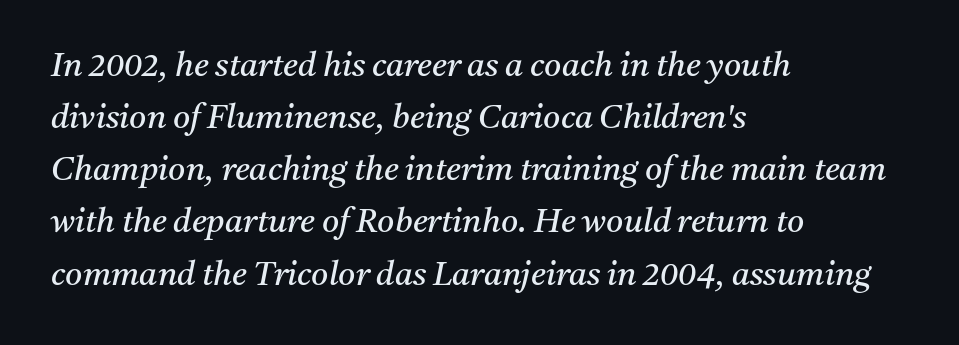
The image shows 33 px regular-weight serif type, italic (leaning right); set left-aligned, normal line spacing (1.58x), normal letter spacing, not underlined; medium stroke contrast and a medium x-height.
